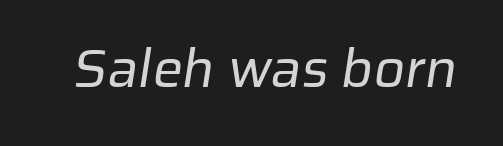
{"serif": "no", "bold": "no", "weight": "regular", "width": "normal", "stroke_contrast": "low", "x_height": "medium", "monospaced": "no", "underline": "no", "letter_spacing": "normal", "letter_spacing_em": 0.0, "glyph_px": 54}
